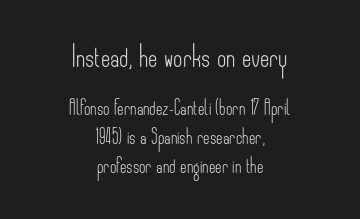
{"italic": "no", "bold": "no", "underline": "no", "align": "center", "line_spacing": "loose", "line_spacing_ratio": 2.06, "letter_spacing": "normal", "letter_spacing_em": 0.0, "larger_block": "first", "size_ratio": 1.43, "glyph_px": 20}
